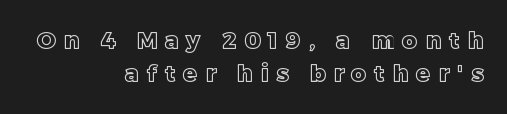
You could only call the tracking loose — the letters float apart. The letters stand upright; this is a roman face. Unmarked baselines from the first word to the last. Rows of type keep a routine distance in the vertical direction. Typeset ragged left — the right edge is the straight one.
